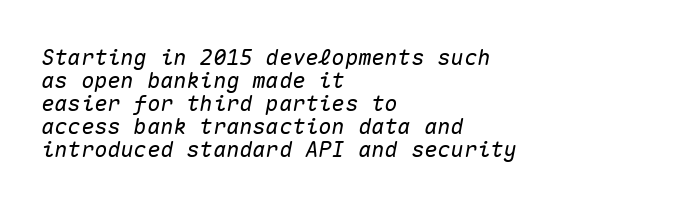
Q: Is the text italic (slanted)? A: Yes, it leans right by about 10 degrees.
Q: Is the text underlined? A: No.
Q: How is the paragraph aligned? A: Left-aligned.
Q: Is the spacing between letters normal or unusually wide? A: Normal.
Q: Is the spacing between lines tight, normal or loose? A: Tight.
